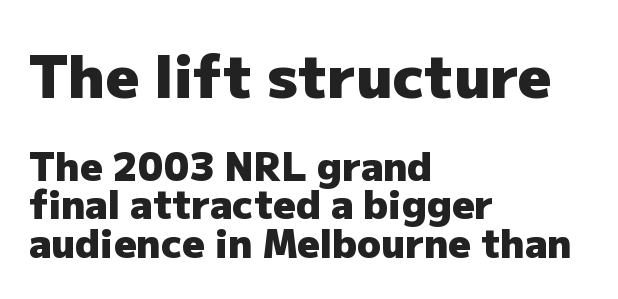
Weight check: bold — yes, fully. Every character sits straight up, as roman type does. Regarding serifs, this sample does without them. Layout note: lines flush left.
